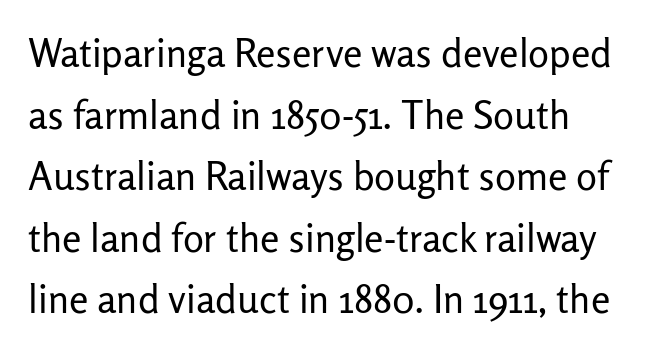
Q: Is the text bold? A: No.
Q: Is the text italic (slanted)? A: No, it is upright.
Q: Is the typeface a serif or a sans-serif typeface? A: Sans-serif.
Q: Is the text underlined? A: No.
Q: How is the paragraph aligned? A: Left-aligned.
Q: Is the spacing between letters normal or unusually wide? A: Normal.
Q: Is the spacing between lines tight, normal or loose? A: Normal.
Q: Width (condensed, normal, or wide)? A: Normal.
Q: Stroke contrast? A: Low.
Q: x-height? A: Medium.
Q: Monospaced? A: No.
